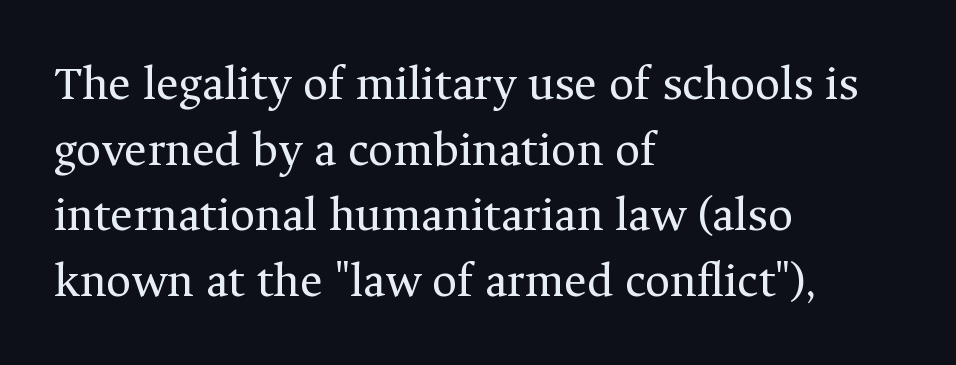
The image shows 49 px regular-weight serif type, upright; set left-aligned, normal line spacing (1.34x), normal letter spacing, not underlined; medium stroke contrast and a medium x-height.
